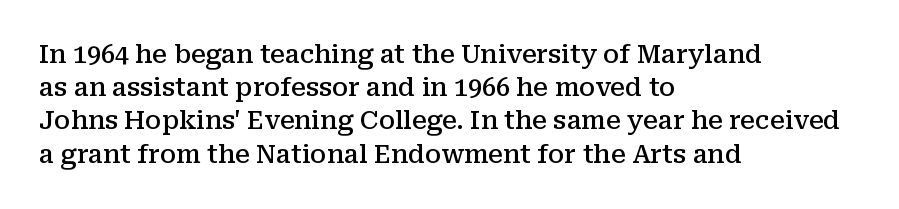
Q: Is the text bold? A: Semi-bold.
Q: Is the text italic (slanted)? A: No, it is upright.
Q: Is the text underlined? A: No.
Q: How is the paragraph aligned? A: Left-aligned.
Q: Is the spacing between letters normal or unusually wide? A: Normal.
Q: Is the spacing between lines tight, normal or loose? A: Normal.
